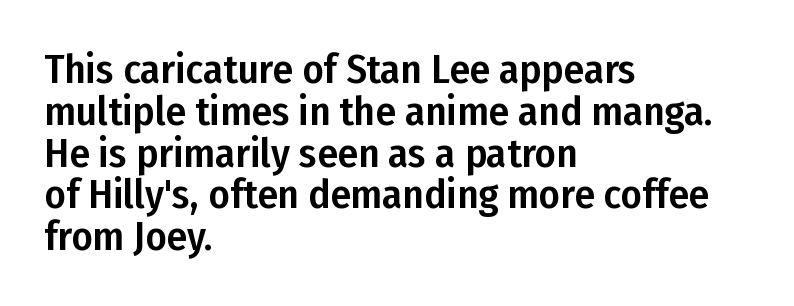
Q: Is the text italic (slanted)? A: No, it is upright.
Q: Is the typeface a serif or a sans-serif typeface? A: Sans-serif.
Q: Is the text underlined? A: No.
Q: How is the paragraph aligned? A: Left-aligned.
Q: Is the spacing between letters normal or unusually wide? A: Normal.
Q: Is the spacing between lines tight, normal or loose? A: Tight.
Q: Width (condensed, normal, or wide)? A: Condensed.
Q: Stroke contrast? A: Low.
Q: x-height? A: Medium.
Q: Monospaced? A: No.
